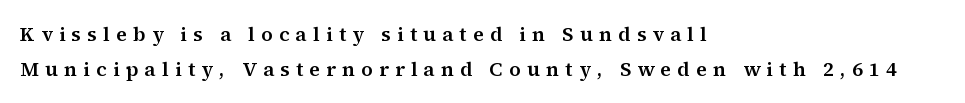
Q: Is the text italic (slanted)? A: No, it is upright.
Q: Is the text underlined? A: No.
Q: How is the paragraph aligned? A: Left-aligned.
Q: Is the spacing between letters normal or unusually wide? A: Unusually wide.
